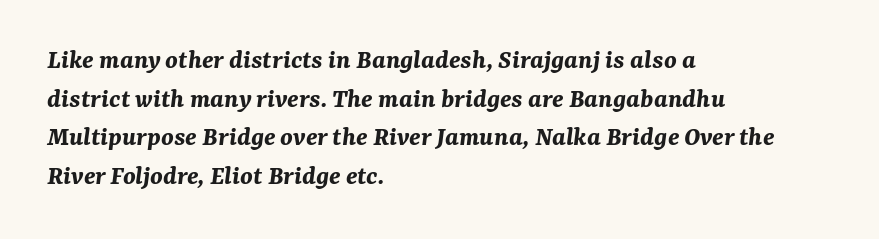
The image shows 28 px bold type, italic (leaning right); set left-aligned, normal line spacing (1.38x), normal letter spacing, not underlined; medium stroke contrast and a medium x-height.
